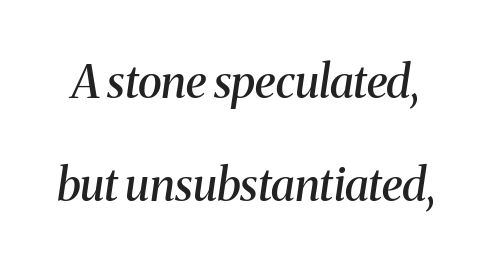
{"serif": "yes", "italic": "yes", "lean": "right", "slant_degrees": 8, "bold": "semi", "weight": "semibold", "width": "normal", "stroke_contrast": "medium", "x_height": "medium", "monospaced": "no", "underline": "no", "line_spacing": "loose", "line_spacing_ratio": 2.29, "letter_spacing": "normal", "letter_spacing_em": 0.0, "glyph_px": 45}
